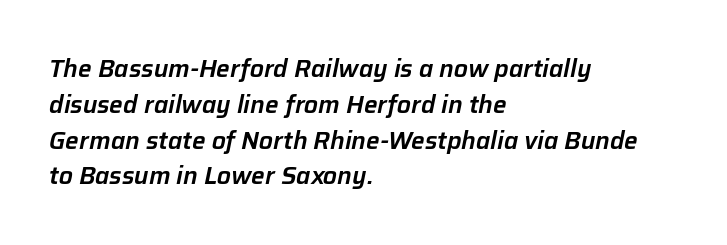
{"italic": "yes", "lean": "right", "slant_degrees": 12, "underline": "no", "align": "left", "line_spacing": "normal", "line_spacing_ratio": 1.49, "letter_spacing": "normal", "letter_spacing_em": 0.0, "glyph_px": 24}
